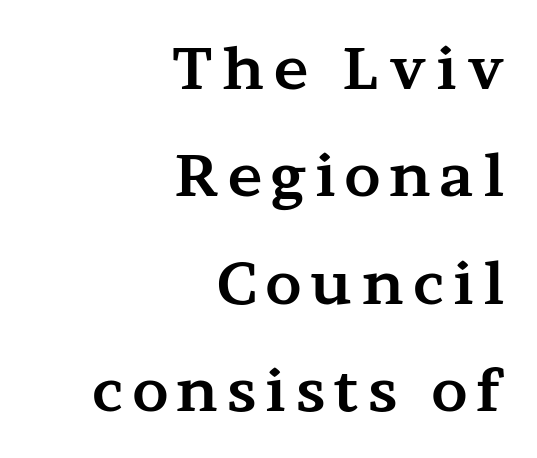
Q: Is the text bold? A: Yes.
Q: Is the text italic (slanted)? A: No, it is upright.
Q: Is the typeface a serif or a sans-serif typeface? A: Serif.
Q: Is the text underlined? A: No.
Q: How is the paragraph aligned? A: Right-aligned.
Q: Width (condensed, normal, or wide)? A: Wide.
Q: Stroke contrast? A: Medium.
Q: x-height? A: Medium.
Q: Monospaced? A: No.
